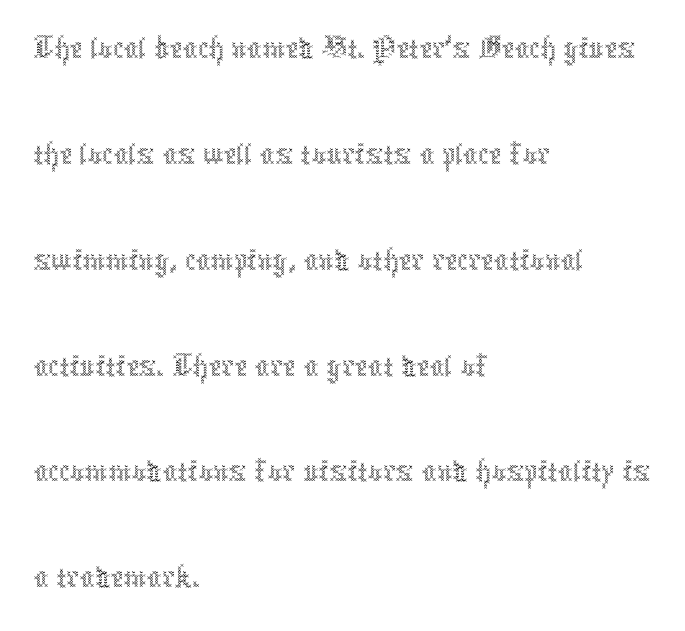
The image shows 72 px thin, condensed type, upright; set left-aligned, normal line spacing (1.47x), normal letter spacing, not underlined; a medium x-height.
